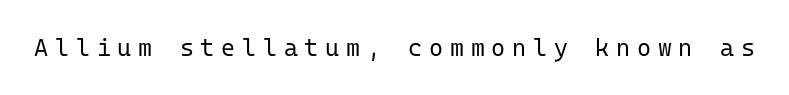
Q: Is the text bold? A: No.
Q: Is the text italic (slanted)? A: No, it is upright.
Q: Is the text underlined? A: No.
Q: Is the spacing between letters normal or unusually wide? A: Unusually wide.
